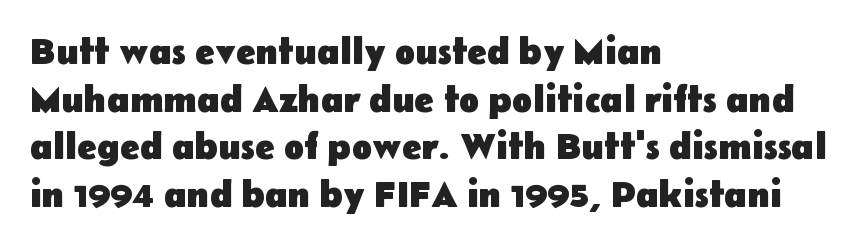
The image shows 37 px heavy sans-serif type, upright; set left-aligned, normal line spacing (1.29x), normal letter spacing, not underlined; low stroke contrast and a medium x-height.
